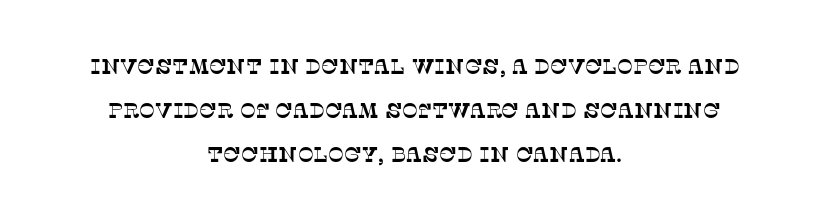
Vertically, the passage feels expansive, rows floating well apart. A student would call this center alignment; a typographer would say set centered. Plain, unruled lines of type. Nobody touched the tracking dial on this one.
